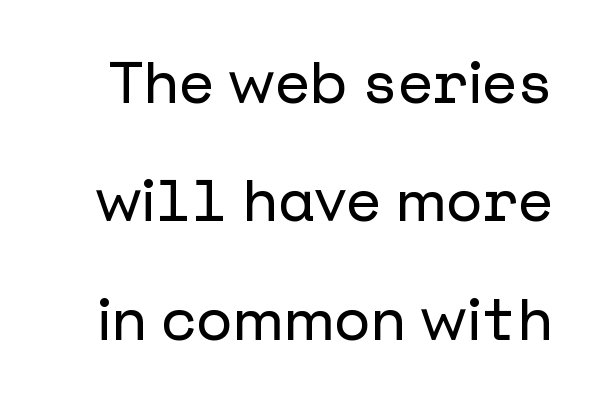
{"serif": "no", "italic": "no", "width": "normal", "stroke_contrast": "low", "x_height": "medium", "underline": "no", "line_spacing": "loose", "line_spacing_ratio": 2.04, "letter_spacing": "normal", "letter_spacing_em": 0.0, "glyph_px": 58}
